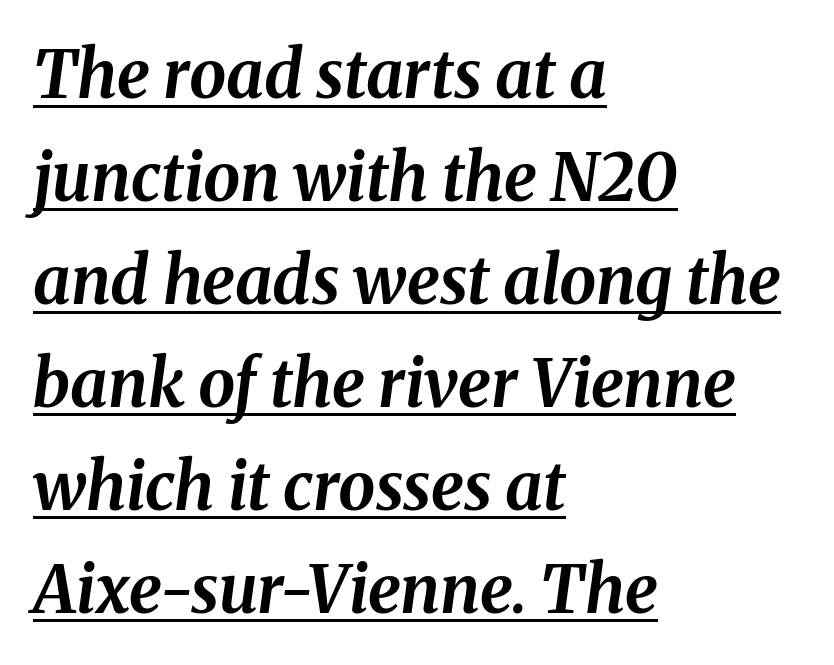
Q: Is the text bold? A: Yes.
Q: Is the text italic (slanted)? A: Yes, it leans right by about 8 degrees.
Q: Is the text underlined? A: Yes.
Q: How is the paragraph aligned? A: Left-aligned.
Q: Is the spacing between letters normal or unusually wide? A: Normal.
Q: Is the spacing between lines tight, normal or loose? A: Normal.
Q: Width (condensed, normal, or wide)? A: Normal.
Q: Stroke contrast? A: Medium.
Q: x-height? A: Medium.
Q: Monospaced? A: No.
